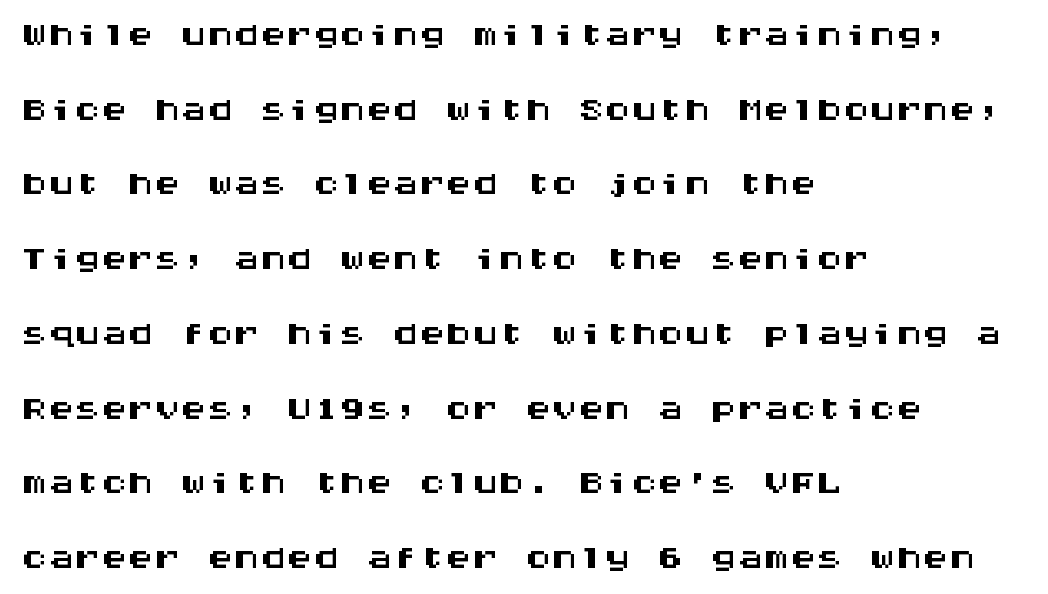
Q: Is the text italic (slanted)? A: No, it is upright.
Q: Is the typeface a serif or a sans-serif typeface? A: Sans-serif.
Q: Is the text underlined? A: No.
Q: How is the paragraph aligned? A: Left-aligned.
Q: Is the spacing between letters normal or unusually wide? A: Normal.
Q: Is the spacing between lines tight, normal or loose? A: Normal.
Q: Width (condensed, normal, or wide)? A: Wide.
Q: Stroke contrast? A: Medium.
Q: x-height? A: Large.
Q: Monospaced? A: Yes.
